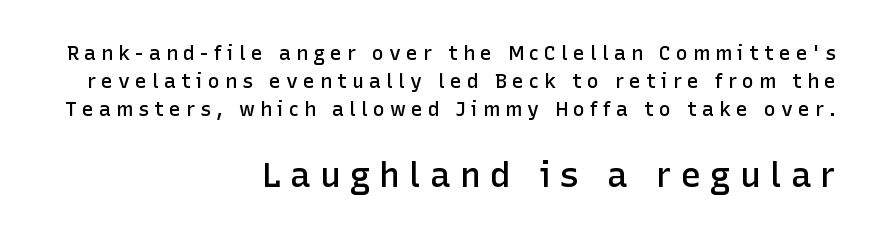
{"serif": "no", "italic": "no", "bold": "semi", "weight": "semibold", "width": "normal", "stroke_contrast": "low", "x_height": "medium", "monospaced": "no", "underline": "no", "align": "right", "line_spacing": "normal", "line_spacing_ratio": 1.4, "letter_spacing": "wide", "letter_spacing_em": 0.25, "larger_block": "second", "size_ratio": 1.75, "glyph_px": 35}
